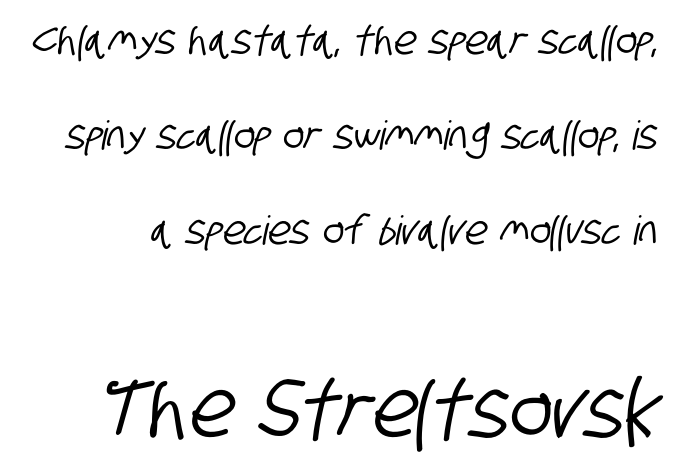
{"serif": "no", "width": "condensed", "stroke_contrast": "low", "x_height": "large", "monospaced": "no", "underline": "no", "line_spacing": "loose", "line_spacing_ratio": 2.38, "letter_spacing": "normal", "letter_spacing_em": 0.0, "larger_block": "second", "size_ratio": 2.0, "glyph_px": 80}
